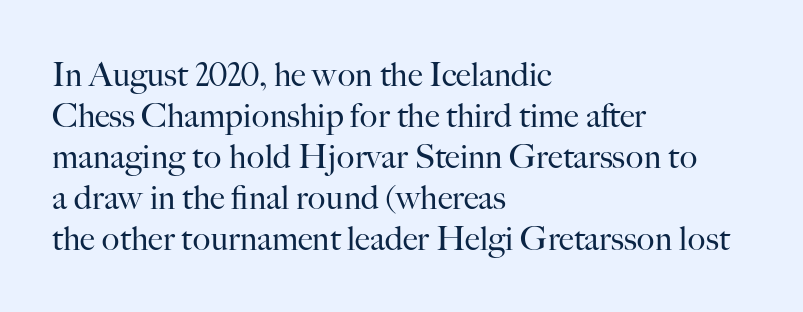
The image shows 33 px regular-weight serif type, upright; set left-aligned, line spacing 1.24x, normal letter spacing, not underlined; high stroke contrast and a small x-height.
